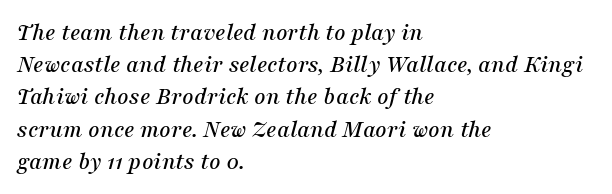
Is the type slanted? Yes — the strokes lean at a clear angle. Check under the words: just untouched page. Here the glyphs are tracked normally, forming tight word shapes. Alignment: flush left. The passage shown stacks its lines at a standard gap.
